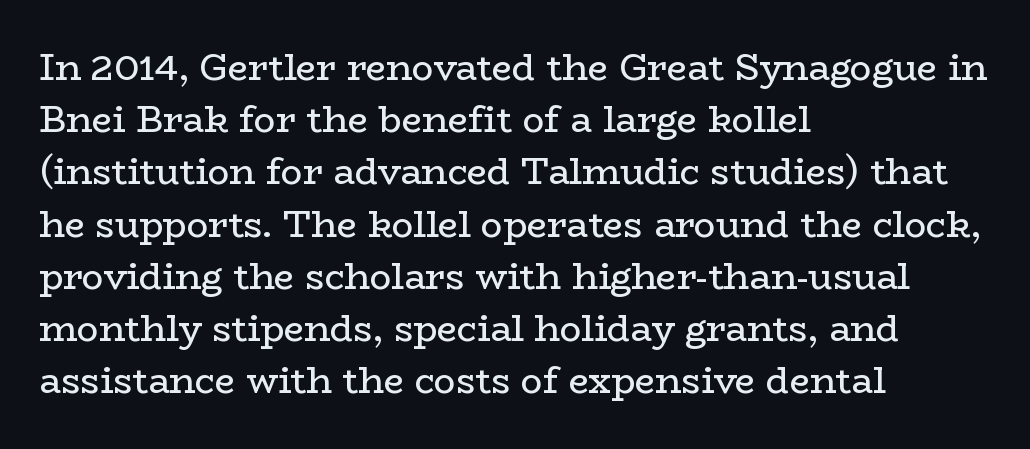
{"serif": "yes", "italic": "no", "bold": "no", "weight": "regular", "width": "wide", "stroke_contrast": "low", "x_height": "medium", "monospaced": "no", "underline": "no", "align": "left", "line_spacing": "normal", "line_spacing_ratio": 1.45, "letter_spacing": "normal", "letter_spacing_em": 0.0, "glyph_px": 36}
